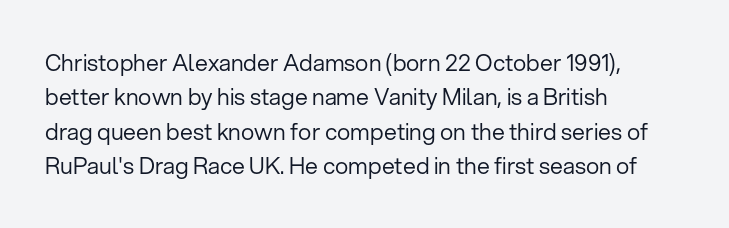
The image shows 23 px text type, upright; set left-aligned, normal line spacing (1.5x), normal letter spacing, not underlined.
